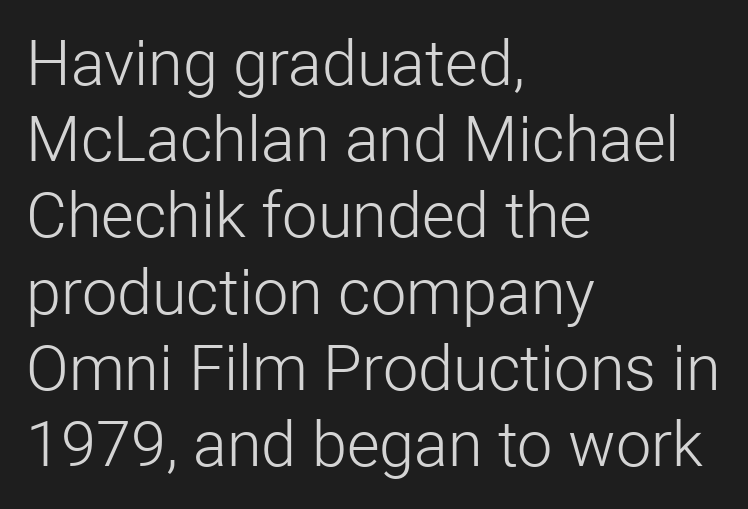
One-word summary of the alignment: left. Bold? No — there's no thickening of the strokes. Characters remain perfectly vertical along every line. Glyph-to-glyph distance matches everyday printed text. A sans-serif font was chosen for this passage. A typesetter would call this proportional, since set widths differ per character.
